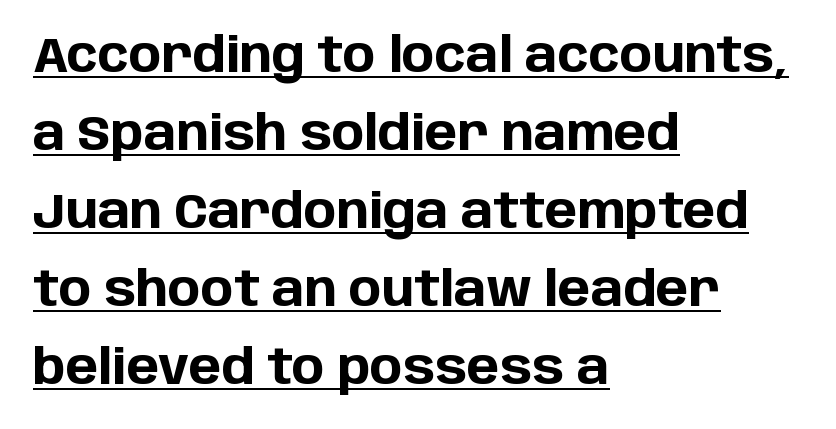
The image shows 49 px bold sans-serif type, upright; set left-aligned, normal line spacing (1.59x), normal letter spacing, underlined; low stroke contrast and a large x-height.
